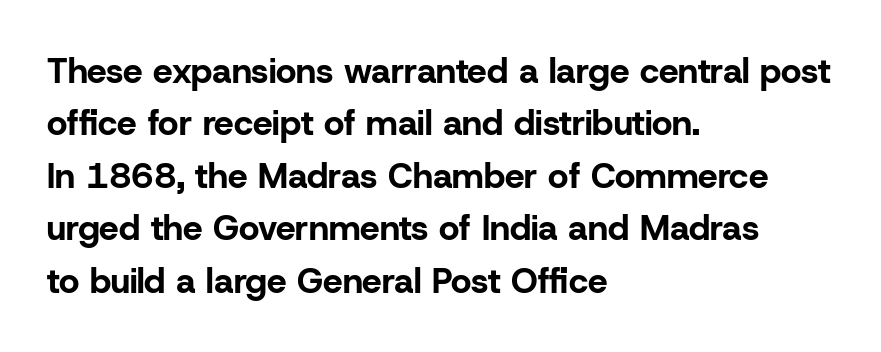
The passage is arranged the way most books set body copy — flush left. The space beneath each line is pristine and unruled. Are there feet on the stems? There aren't — it's a sans. There is no visible air inserted between adjacent glyphs. Nope, not italic — everything's standing straight. Note the varied advance widths — an 'i' is clearly narrower than an 'm'.
